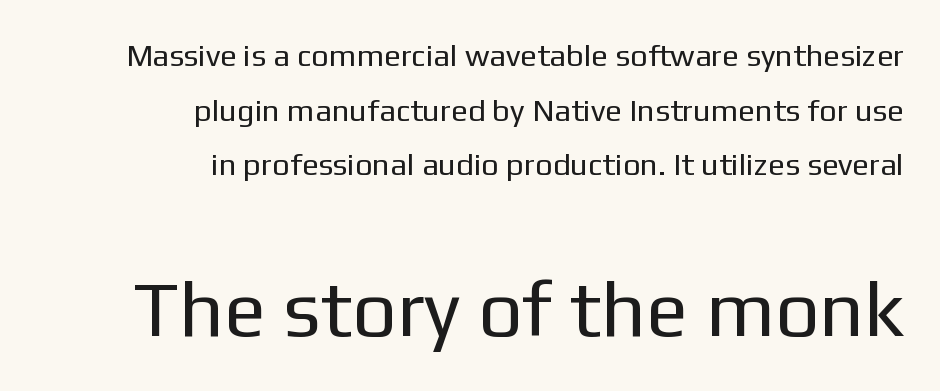
You could not count columns in this text — the font is proportionally spaced. The emphasis by scale lands on block number two, below. In terms of letterform style, serifs are entirely absent. This rendering uses right alignment, leaving the left contour irregular. Nothing unusual about the tracking: characters are spaced as the font intends.
